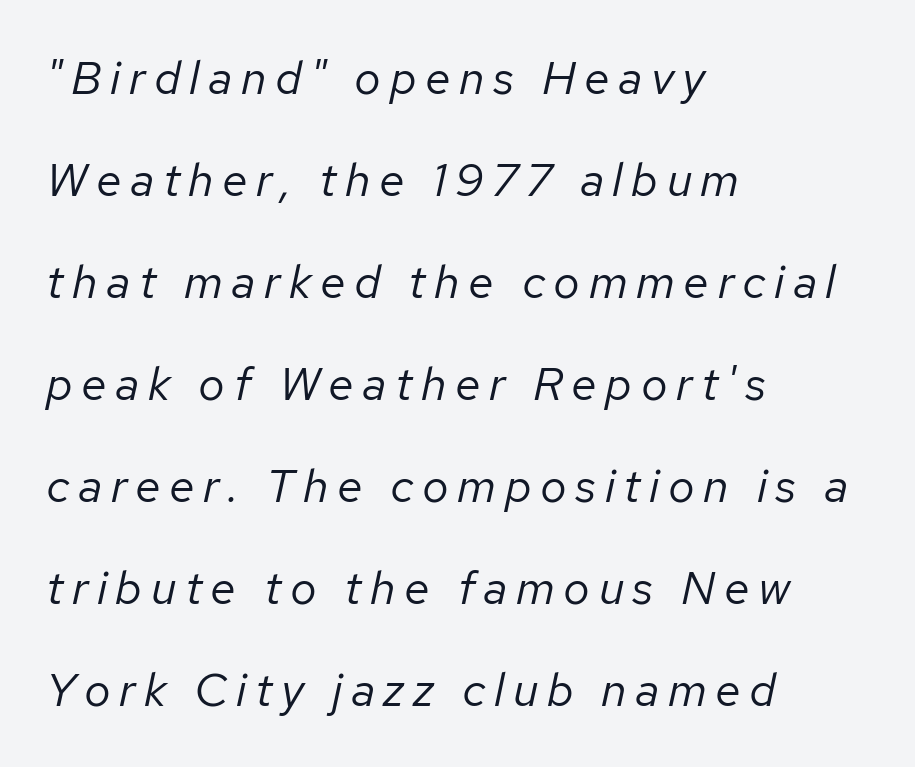
{"italic": "yes", "lean": "right", "slant_degrees": 12, "bold": "no", "weight": "regular", "width": "normal", "stroke_contrast": "low", "x_height": "medium", "monospaced": "no", "underline": "no", "align": "left", "line_spacing": "loose", "line_spacing_ratio": 2.17, "glyph_px": 47}
